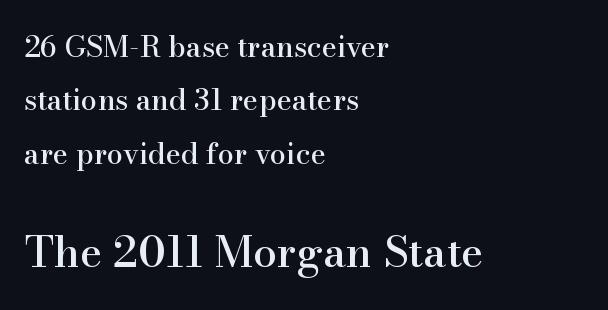
Default kerning and tracking; the words read as compact shapes. A typesetter would mark this as roman, not italic. The text was rendered using a seriffed face with decorative stroke endings. The paragraph has a hard left edge and a soft right edge. Beneath every word, the page is bare. This sample has the flowing, uneven cadence of proportional lettering.
